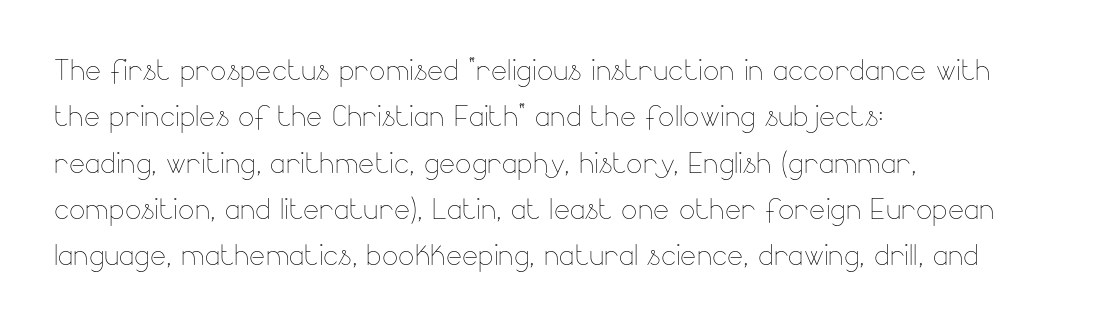
No chunkiness to these letters — they're not bold. The axis of the letterforms is exactly vertical. The space beneath each line is pristine and unruled. Here the designer chose a conventional face with non-uniform glyph widths. The compositor pushed each line to the left boundary.
